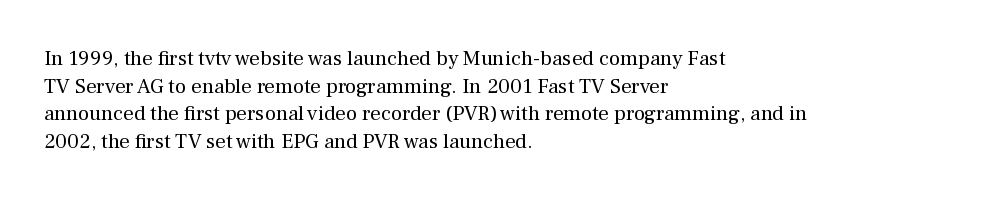
{"italic": "no", "bold": "no", "underline": "no", "align": "left", "line_spacing": "normal", "line_spacing_ratio": 1.31, "letter_spacing": "normal", "letter_spacing_em": 0.0, "glyph_px": 21}
